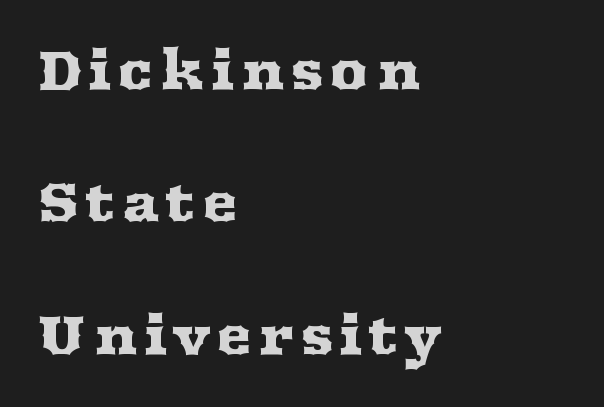
{"serif": "yes", "italic": "no", "width": "wide", "stroke_contrast": "medium", "x_height": "medium", "monospaced": "no", "underline": "no", "align": "left", "line_spacing": "loose", "line_spacing_ratio": 2.45, "glyph_px": 54}
